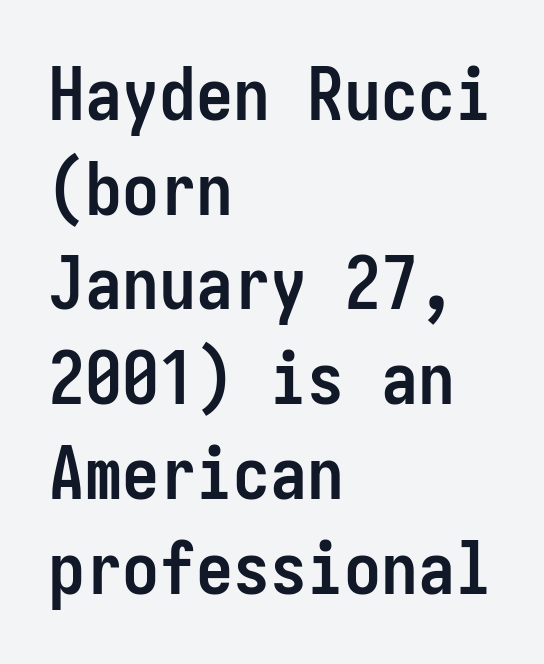
{"serif": "no", "italic": "no", "bold": "yes", "weight": "semibold", "width": "condensed", "stroke_contrast": "low", "x_height": "medium", "monospaced": "yes", "underline": "no", "align": "left", "line_spacing": "normal", "line_spacing_ratio": 1.28, "letter_spacing": "normal", "letter_spacing_em": 0.0, "glyph_px": 74}
